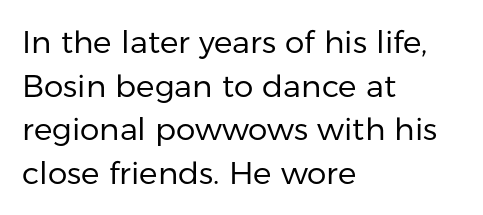
The image shows 31 px regular-weight sans-serif type, upright; set left-aligned, normal line spacing (1.41x), normal letter spacing, not underlined; low stroke contrast and a medium x-height.
